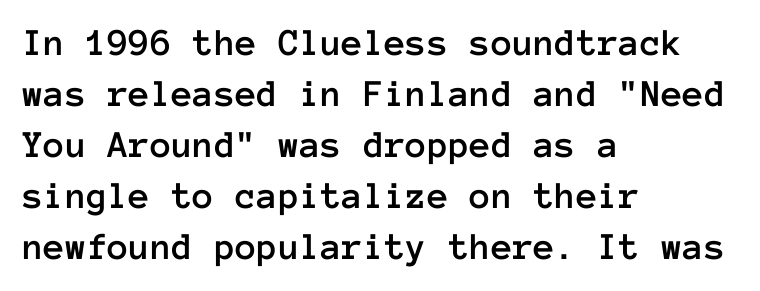
{"italic": "no", "width": "normal", "stroke_contrast": "low", "x_height": "medium", "monospaced": "yes", "underline": "no", "align": "left", "line_spacing": "normal", "line_spacing_ratio": 1.31, "letter_spacing": "normal", "letter_spacing_em": 0.0, "glyph_px": 39}
